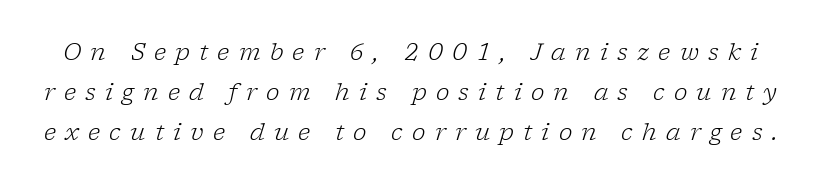
The area under the type is left untouched. The cut favours lightness, reaching ordinary text weight at its darkest. Honestly, the letter spacing is so wide it's the main thing you notice. This sample uses an oblique cut, with every glyph tilted off the vertical.
